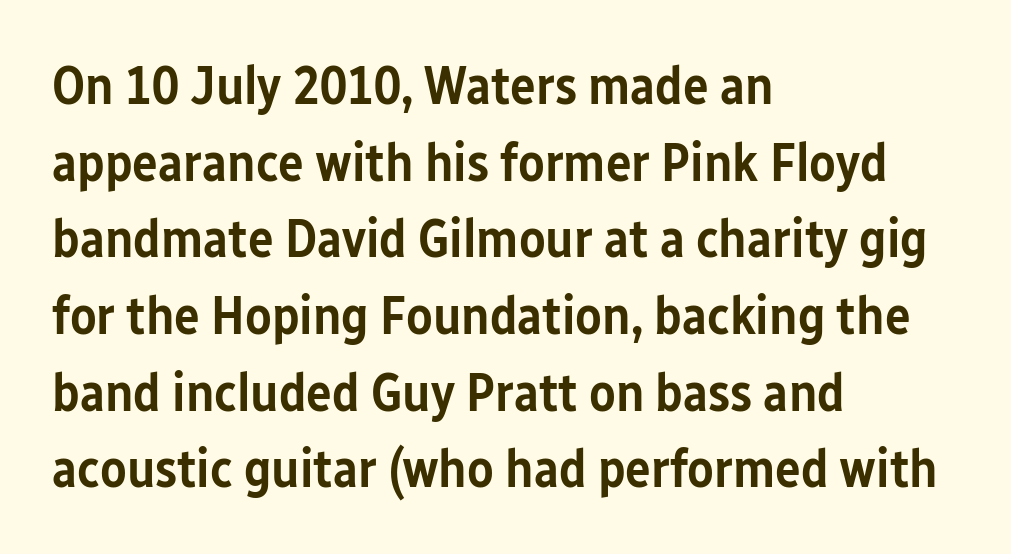
The image shows 54 px semibold, condensed sans-serif type, upright; set left-aligned, normal line spacing (1.42x), normal letter spacing, not underlined; low stroke contrast and a medium x-height.
